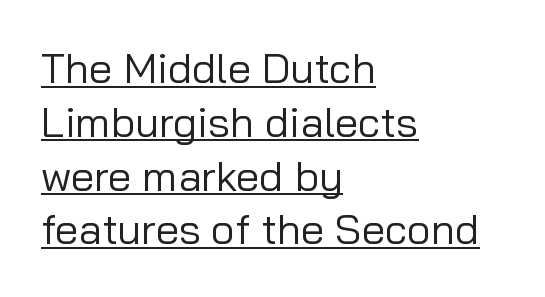
The designer went with a sans here, leaving each stem footless. The weight tops out at a normal text grade. A student would call this left alignment; a typographer would say flush left, rag right. This rendering leaves character spacing at its baseline value. Beneath each row of characters lies a ruled line. A typesetter would call this proportional, since set widths differ per character.
